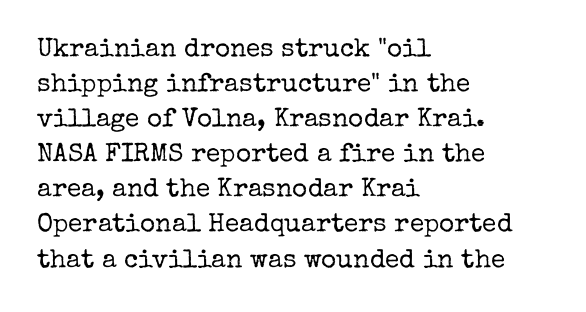
The image shows 26 px text type, upright; set left-aligned, normal line spacing (1.35x), normal letter spacing, not underlined.
